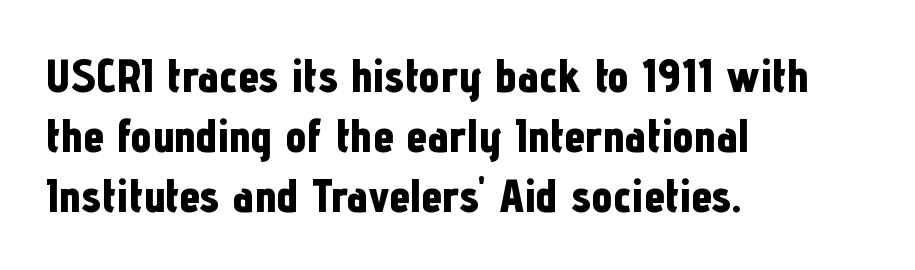
Q: Is the text bold? A: Yes.
Q: Is the text italic (slanted)? A: No, it is upright.
Q: Is the typeface a serif or a sans-serif typeface? A: Sans-serif.
Q: Is the text underlined? A: No.
Q: How is the paragraph aligned? A: Left-aligned.
Q: Is the spacing between letters normal or unusually wide? A: Normal.
Q: Is the spacing between lines tight, normal or loose? A: Normal.
Q: Width (condensed, normal, or wide)? A: Condensed.
Q: Stroke contrast? A: Low.
Q: x-height? A: Medium.
Q: Monospaced? A: No.
